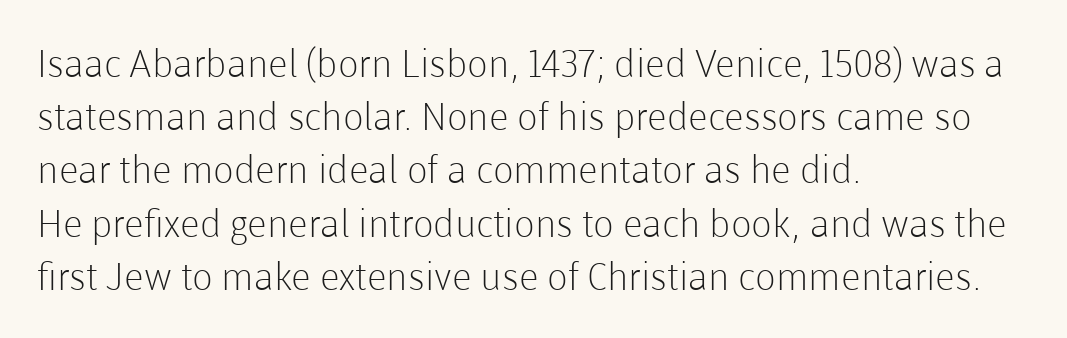
Q: Is the text bold? A: No.
Q: Is the text italic (slanted)? A: No, it is upright.
Q: Is the typeface a serif or a sans-serif typeface? A: Sans-serif.
Q: Is the text underlined? A: No.
Q: How is the paragraph aligned? A: Left-aligned.
Q: Is the spacing between letters normal or unusually wide? A: Normal.
Q: Is the spacing between lines tight, normal or loose? A: Normal.
Q: Width (condensed, normal, or wide)? A: Normal.
Q: Stroke contrast? A: Low.
Q: x-height? A: Medium.
Q: Monospaced? A: No.
